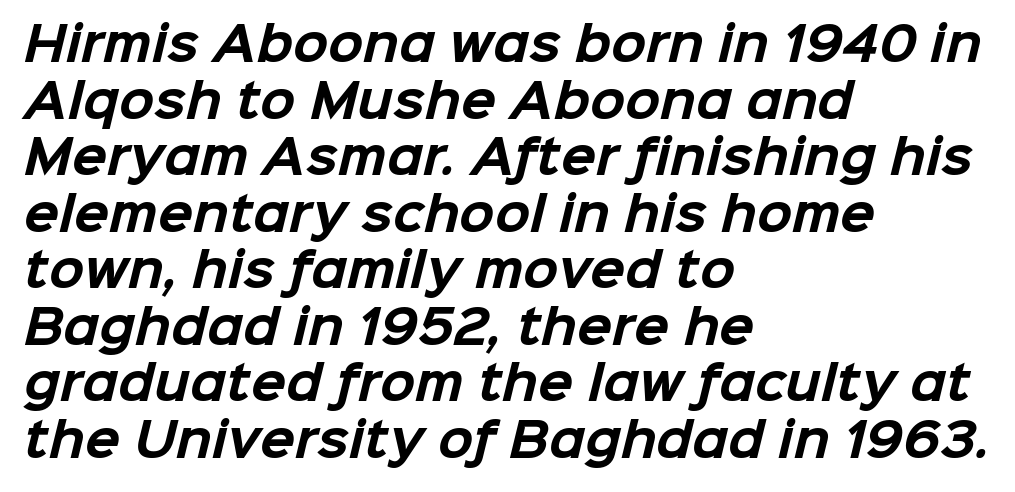
Q: Is the text bold? A: Yes.
Q: Is the typeface a serif or a sans-serif typeface? A: Sans-serif.
Q: Is the text underlined? A: No.
Q: How is the paragraph aligned? A: Left-aligned.
Q: Is the spacing between letters normal or unusually wide? A: Normal.
Q: Width (condensed, normal, or wide)? A: Normal.
Q: Stroke contrast? A: Low.
Q: x-height? A: Medium.
Q: Monospaced? A: No.
